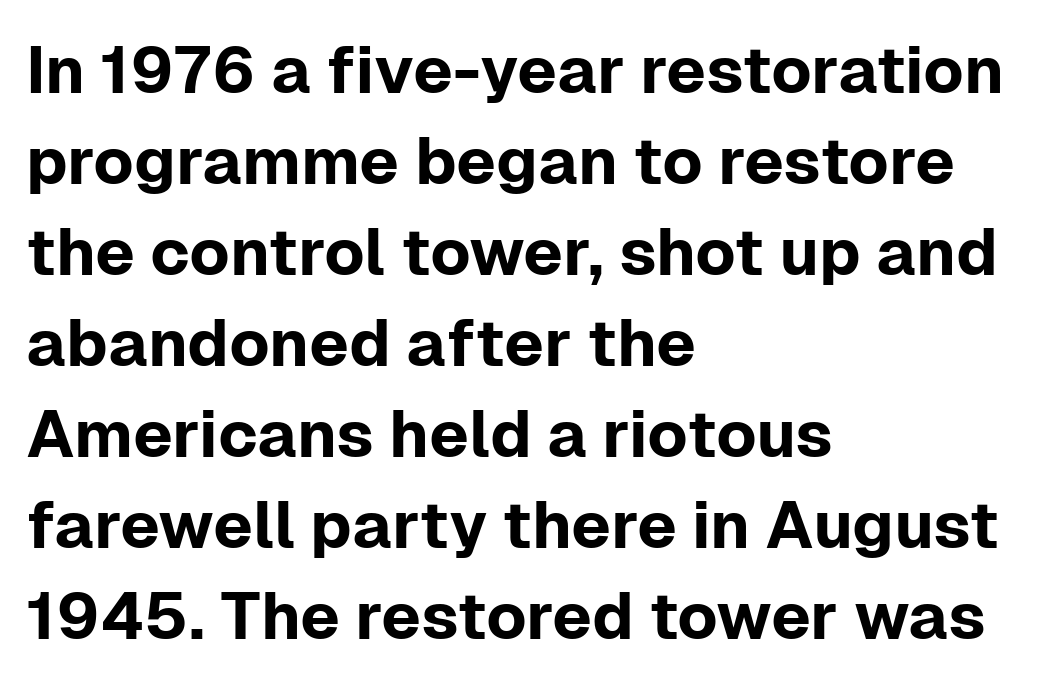
The image shows 66 px sans-serif type, upright; set left-aligned, normal line spacing (1.38x), normal letter spacing, not underlined; low stroke contrast and a medium x-height.
